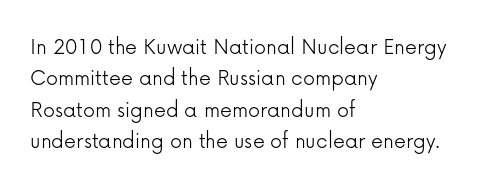
The image shows 24 px text type, upright; set left-aligned, normal line spacing (1.31x), normal letter spacing, not underlined.
